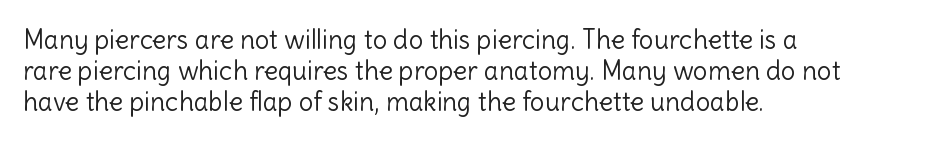
Q: Is the text bold? A: No.
Q: Is the text italic (slanted)? A: No, it is upright.
Q: Is the text underlined? A: No.
Q: How is the paragraph aligned? A: Left-aligned.
Q: Is the spacing between letters normal or unusually wide? A: Normal.
